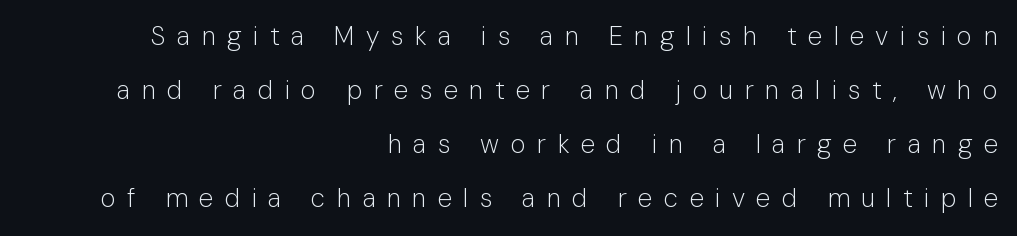
The image shows 26 px text type, upright; set right-aligned, loose line spacing (2.08x), unusually wide letter spacing (+0.44 em), not underlined.
